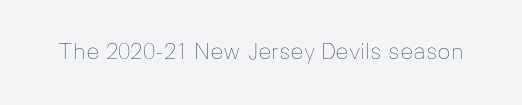
{"italic": "no", "bold": "no", "underline": "no", "letter_spacing": "normal", "letter_spacing_em": 0.0, "glyph_px": 22}
